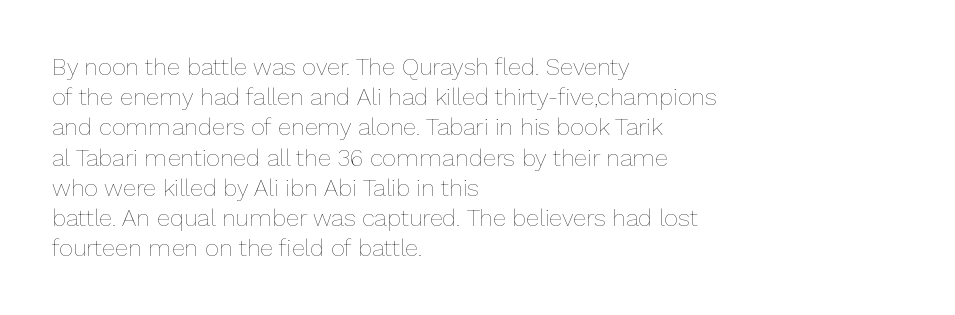
The weight would be labelled regular, book, light, or lighter still. Every stem runs plumb, perpendicular to the baseline. Descender tails drop into unmarked territory. One glance says typical: line gaps are just what's usual.
